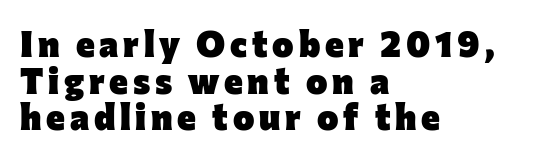
Q: Is the text bold? A: Yes.
Q: Is the text italic (slanted)? A: No, it is upright.
Q: Is the typeface a serif or a sans-serif typeface? A: Sans-serif.
Q: Is the text underlined? A: No.
Q: How is the paragraph aligned? A: Left-aligned.
Q: Is the spacing between lines tight, normal or loose? A: Tight.
Q: Width (condensed, normal, or wide)? A: Normal.
Q: Stroke contrast? A: Low.
Q: x-height? A: Medium.
Q: Monospaced? A: No.
